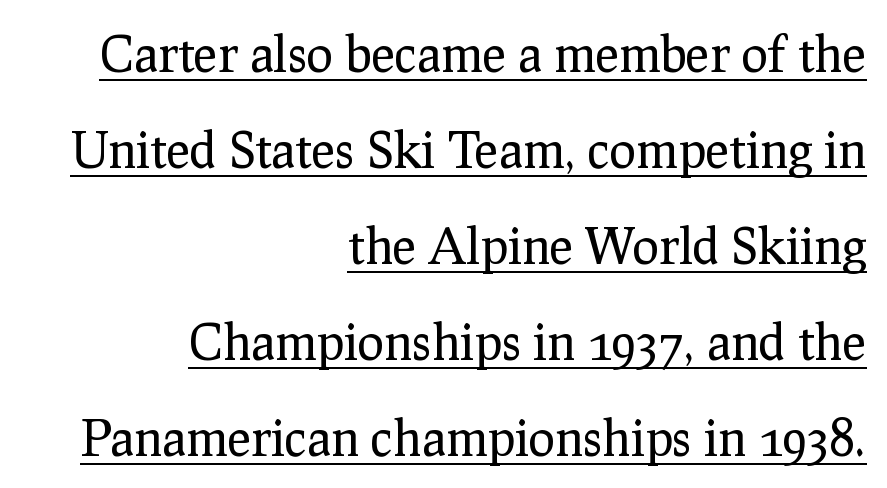
{"serif": "yes", "italic": "no", "bold": "no", "weight": "regular", "width": "normal", "stroke_contrast": "low", "x_height": "medium", "monospaced": "no", "underline": "yes", "align": "right", "line_spacing": "loose", "line_spacing_ratio": 1.92, "letter_spacing": "normal", "letter_spacing_em": 0.0, "glyph_px": 50}
